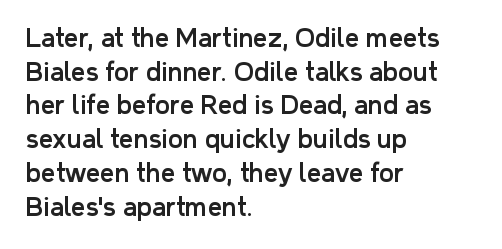
{"italic": "no", "underline": "no", "align": "left", "line_spacing": "normal", "line_spacing_ratio": 1.35, "letter_spacing": "normal", "letter_spacing_em": 0.0, "glyph_px": 25}
